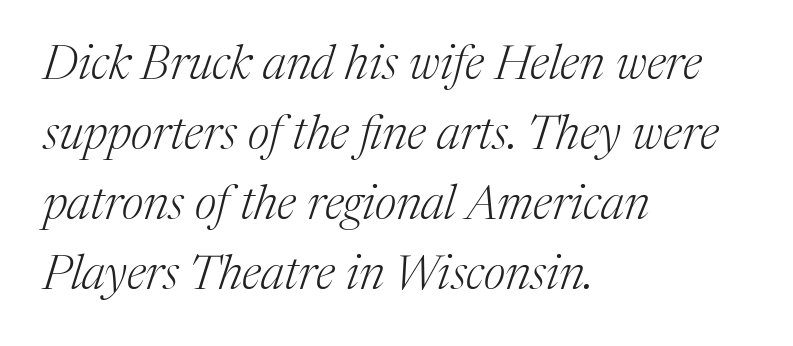
Honestly, there is no underline to notice here at all. A typesetter would label this face a serif. Stem width sits at or under what a default text font uses. Varying glyph widths throughout — classic text-font behaviour. A typesetter would call this zero additional tracking.
